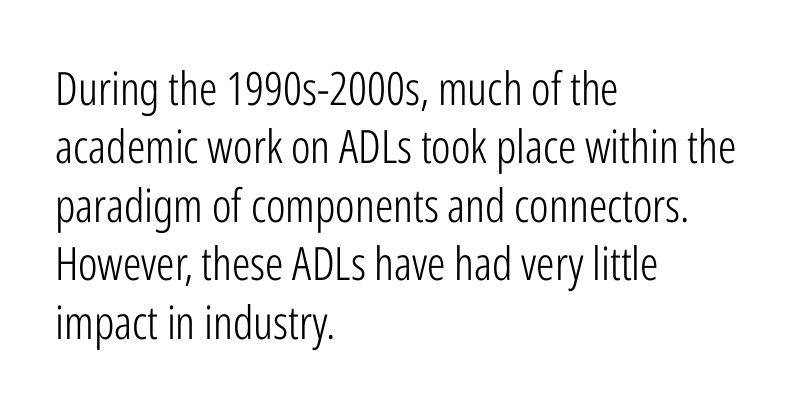
{"serif": "no", "italic": "no", "bold": "no", "weight": "light", "width": "condensed", "stroke_contrast": "low", "x_height": "medium", "monospaced": "no", "underline": "no", "align": "left", "line_spacing": "normal", "line_spacing_ratio": 1.27, "letter_spacing": "normal", "letter_spacing_em": 0.0, "glyph_px": 46}
